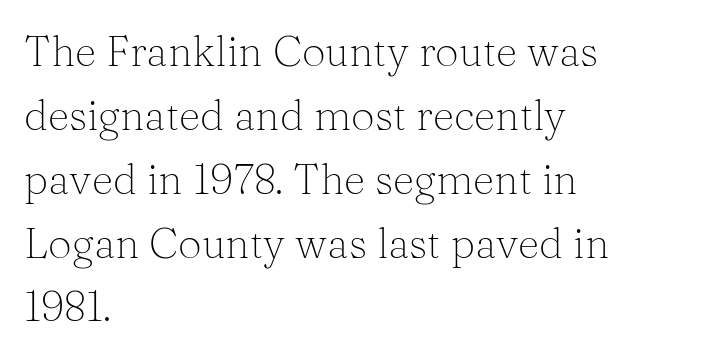
{"serif": "yes", "italic": "no", "bold": "no", "weight": "light", "width": "normal", "stroke_contrast": "medium", "x_height": "medium", "monospaced": "no", "underline": "no", "align": "left", "line_spacing": "normal", "line_spacing_ratio": 1.52, "letter_spacing": "normal", "letter_spacing_em": 0.0, "glyph_px": 42}
